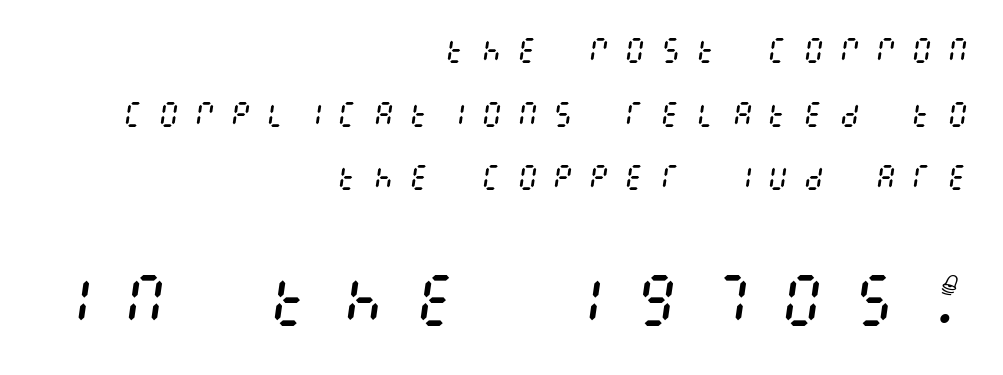
Q: Is the text bold? A: No.
Q: Is the text italic (slanted)? A: Yes, it leans right by about 8 degrees.
Q: Is the text underlined? A: No.
Q: How is the paragraph aligned? A: Right-aligned.
Q: Is the spacing between letters normal or unusually wide? A: Unusually wide.
Q: Is the spacing between lines tight, normal or loose? A: Loose.
Q: Which block of text is set in a larger size, the first (top) or the second (bottom)? A: The second (bottom) one.
Q: Width (condensed, normal, or wide)? A: Condensed.
Q: Stroke contrast? A: Medium.
Q: x-height? A: Large.
